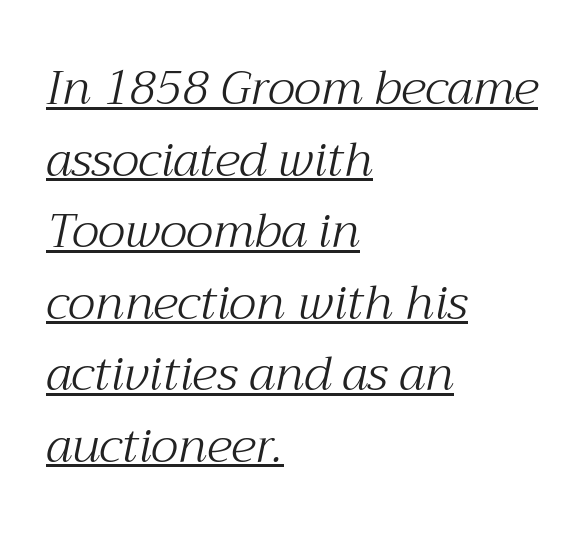
The image shows 48 px light serif type, italic (leaning right); set left-aligned, normal line spacing (1.49x), normal letter spacing, underlined; medium stroke contrast and a medium x-height.
